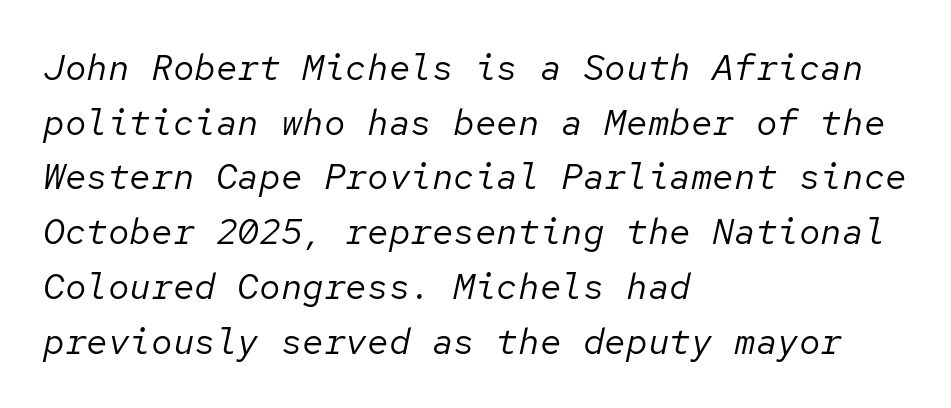
Q: Is the text bold? A: No.
Q: Is the text italic (slanted)? A: Yes, it leans right by about 12 degrees.
Q: Is the text underlined? A: No.
Q: How is the paragraph aligned? A: Left-aligned.
Q: Is the spacing between letters normal or unusually wide? A: Normal.
Q: Is the spacing between lines tight, normal or loose? A: Normal.
Q: Width (condensed, normal, or wide)? A: Normal.
Q: Stroke contrast? A: Low.
Q: x-height? A: Medium.
Q: Monospaced? A: Yes.
